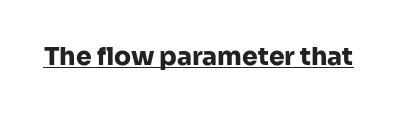
Q: Is the text bold? A: Yes.
Q: Is the text italic (slanted)? A: No, it is upright.
Q: Is the text underlined? A: Yes.
Q: Is the spacing between letters normal or unusually wide? A: Normal.
